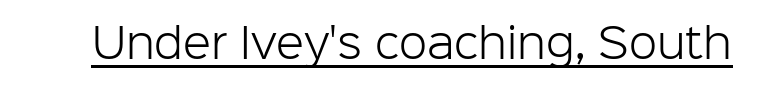
The image shows 41 px light sans-serif type, upright; set normal letter spacing, underlined; low stroke contrast and a medium x-height.
